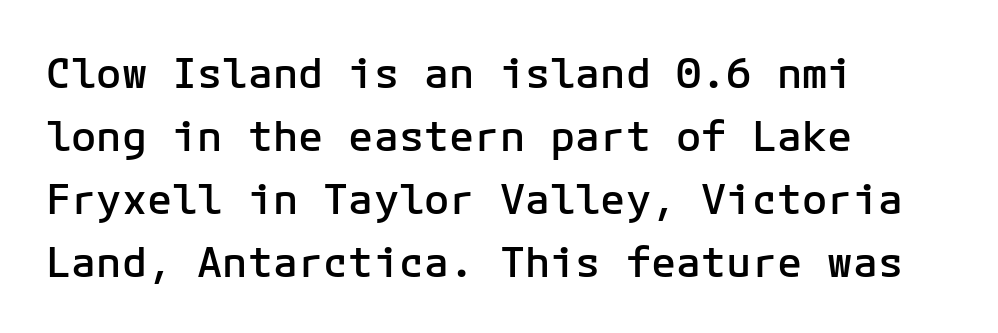
Q: Is the text bold? A: Semi-bold.
Q: Is the text italic (slanted)? A: No, it is upright.
Q: Is the typeface a serif or a sans-serif typeface? A: Sans-serif.
Q: Is the text underlined? A: No.
Q: How is the paragraph aligned? A: Left-aligned.
Q: Is the spacing between letters normal or unusually wide? A: Normal.
Q: Is the spacing between lines tight, normal or loose? A: Normal.
Q: Width (condensed, normal, or wide)? A: Normal.
Q: Stroke contrast? A: Low.
Q: x-height? A: Medium.
